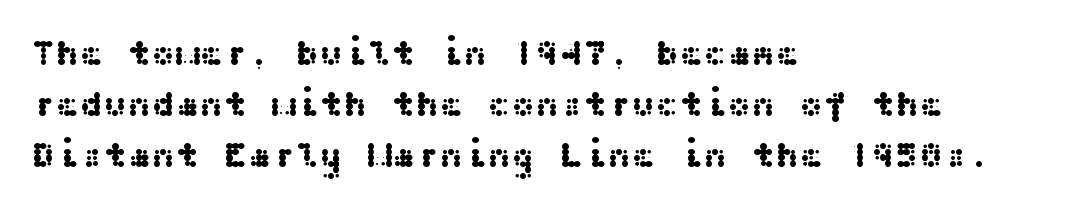
The image shows 36 px wide sans-serif type, upright; set left-aligned, normal line spacing (1.41x), normal letter spacing, not underlined; medium stroke contrast and a medium x-height.
